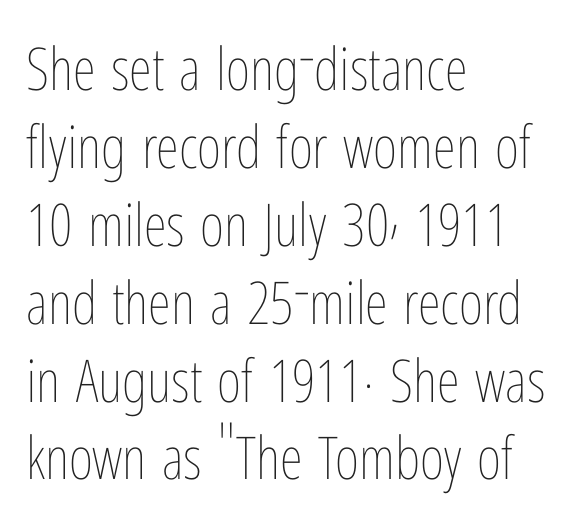
The image shows 59 px thin, condensed type, upright; set left-aligned, normal line spacing (1.32x), normal letter spacing, not underlined; low stroke contrast and a medium x-height.
